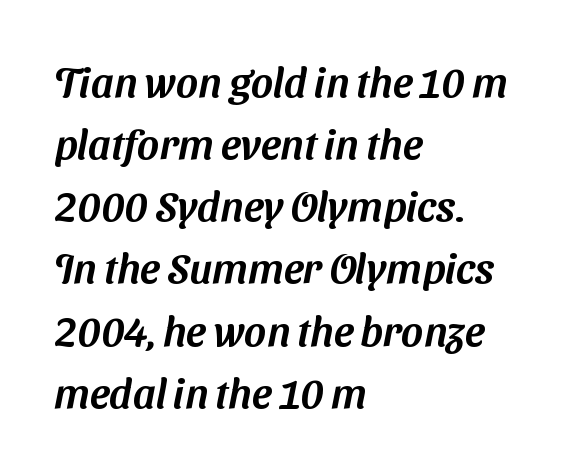
Q: Is the typeface a serif or a sans-serif typeface? A: Sans-serif.
Q: Is the text underlined? A: No.
Q: How is the paragraph aligned? A: Left-aligned.
Q: Is the spacing between letters normal or unusually wide? A: Normal.
Q: Is the spacing between lines tight, normal or loose? A: Normal.
Q: Width (condensed, normal, or wide)? A: Normal.
Q: Stroke contrast? A: Medium.
Q: x-height? A: Medium.
Q: Monospaced? A: No.
